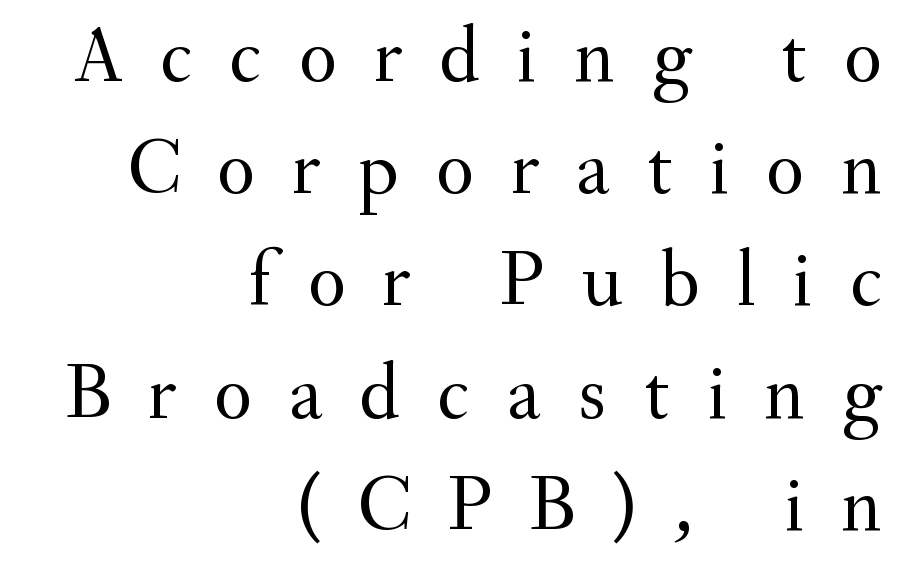
The image shows 79 px regular-weight serif type, upright; set right-aligned, normal line spacing (1.42x), unusually wide letter spacing (+0.47 em), not underlined; medium stroke contrast and a small x-height.
